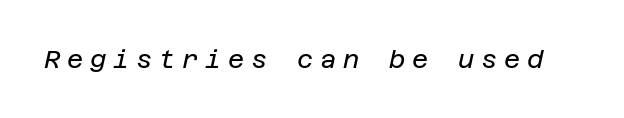
The image shows 25 px text type, italic (leaning right); set unusually wide letter spacing (+0.27 em), not underlined.
